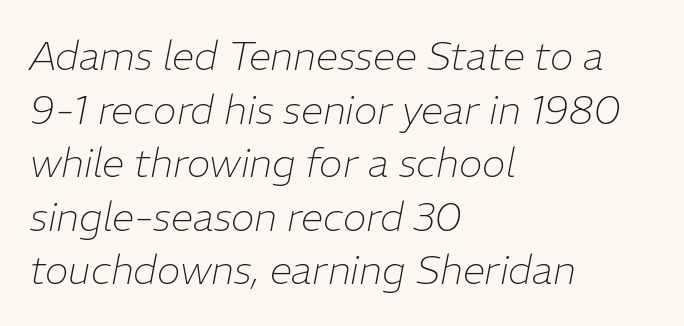
The image shows 40 px thin type, italic (leaning right); set left-aligned, normal line spacing (1.34x), normal letter spacing, not underlined; low stroke contrast and a medium x-height.
